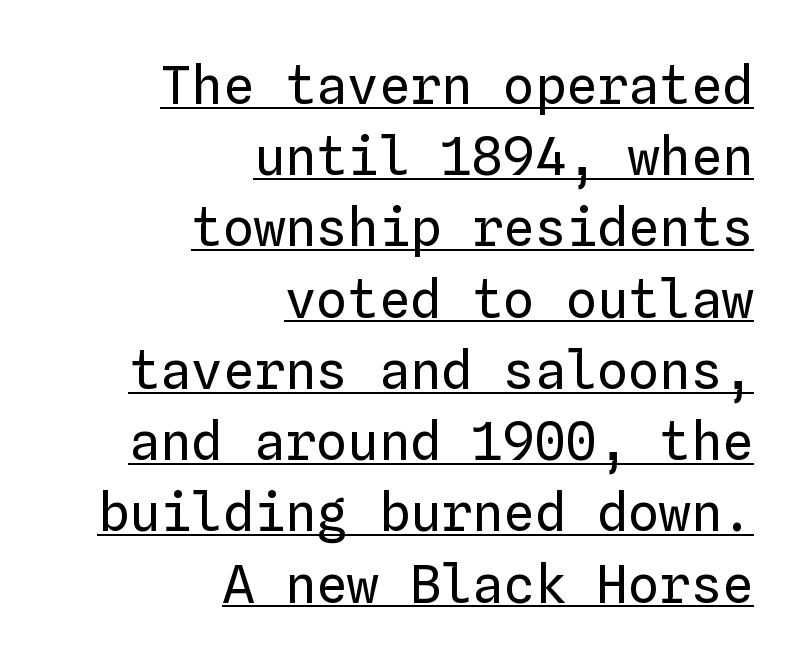
Characters remain perfectly vertical along every line. The ragged edge is on the left, which tells us the setting is flush right. In terms of leading, this rendering sits right in the middle. Standard letterfit; no display-style spreading of the glyphs.
